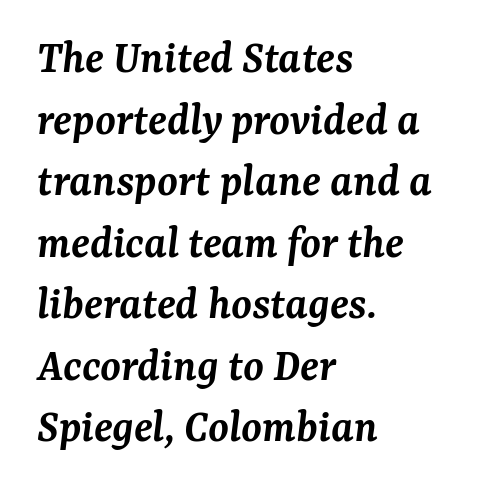
The image shows 47 px semibold serif type, italic (leaning right); set left-aligned, normal line spacing (1.31x), normal letter spacing, not underlined; medium stroke contrast and a medium x-height.
